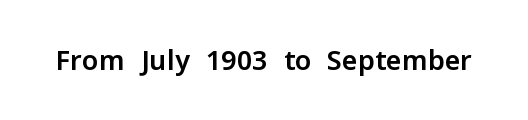
This rendering leaves character spacing at its baseline value. Has an underline been added? It has not. No italicization has been applied; the sample stays upright.
